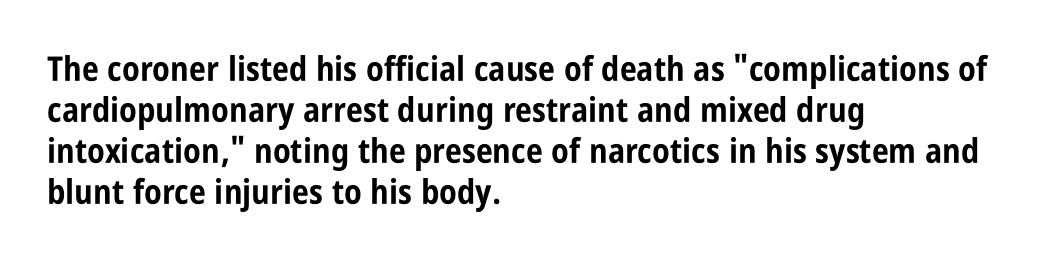
Q: Is the text bold? A: Yes.
Q: Is the text italic (slanted)? A: No, it is upright.
Q: Is the typeface a serif or a sans-serif typeface? A: Sans-serif.
Q: Is the text underlined? A: No.
Q: How is the paragraph aligned? A: Left-aligned.
Q: Is the spacing between letters normal or unusually wide? A: Normal.
Q: Width (condensed, normal, or wide)? A: Condensed.
Q: Stroke contrast? A: Low.
Q: x-height? A: Large.
Q: Monospaced? A: No.
